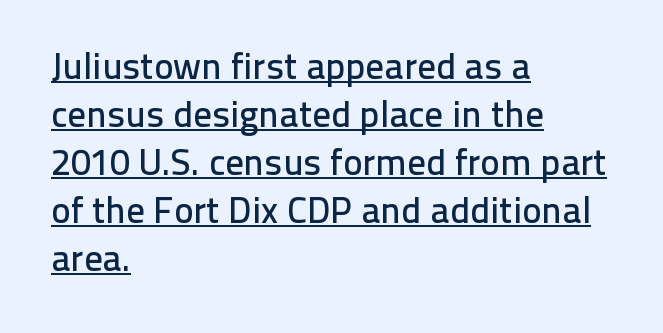
Q: Is the text italic (slanted)? A: No, it is upright.
Q: Is the typeface a serif or a sans-serif typeface? A: Sans-serif.
Q: Is the text underlined? A: Yes.
Q: How is the paragraph aligned? A: Left-aligned.
Q: Is the spacing between letters normal or unusually wide? A: Normal.
Q: Is the spacing between lines tight, normal or loose? A: Normal.
Q: Width (condensed, normal, or wide)? A: Normal.
Q: Stroke contrast? A: Low.
Q: x-height? A: Medium.
Q: Monospaced? A: No.
